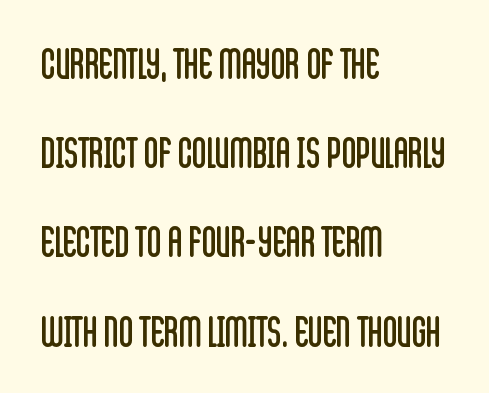
{"serif": "no", "italic": "no", "bold": "no", "weight": "regular", "width": "condensed", "stroke_contrast": "low", "x_height": "large", "monospaced": "no", "underline": "no", "align": "left", "line_spacing": "loose", "line_spacing_ratio": 2.23, "letter_spacing": "normal", "letter_spacing_em": 0.0, "glyph_px": 40}
